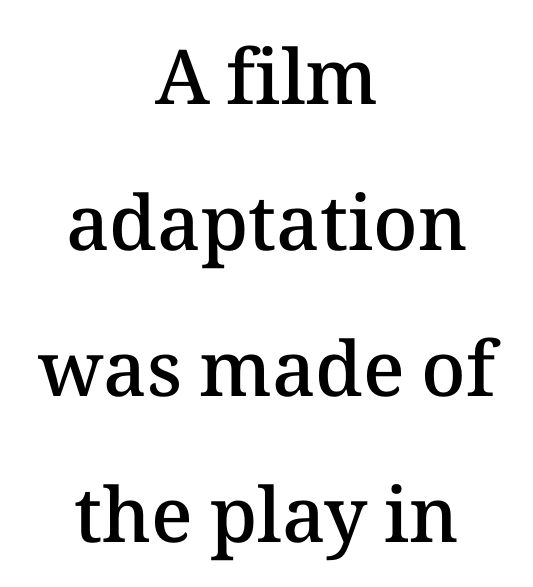
{"italic": "no", "bold": "semi", "weight": "semibold", "width": "normal", "stroke_contrast": "medium", "x_height": "medium", "monospaced": "no", "underline": "no", "align": "center", "line_spacing": "loose", "line_spacing_ratio": 1.92, "letter_spacing": "normal", "letter_spacing_em": 0.0, "glyph_px": 76}
